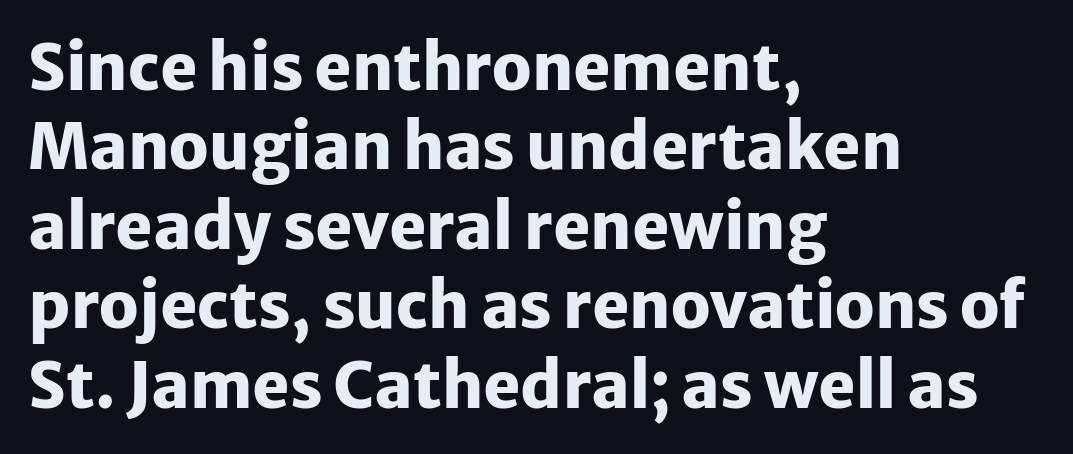
Q: Is the text bold? A: Yes.
Q: Is the text italic (slanted)? A: No, it is upright.
Q: Is the typeface a serif or a sans-serif typeface? A: Sans-serif.
Q: Is the text underlined? A: No.
Q: How is the paragraph aligned? A: Left-aligned.
Q: Is the spacing between letters normal or unusually wide? A: Normal.
Q: Is the spacing between lines tight, normal or loose? A: Normal.
Q: Width (condensed, normal, or wide)? A: Normal.
Q: Stroke contrast? A: Low.
Q: x-height? A: Medium.
Q: Monospaced? A: No.
